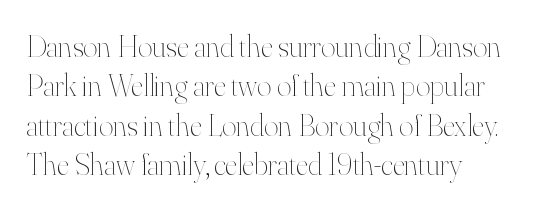
{"italic": "no", "bold": "no", "weight": "thin", "width": "normal", "stroke_contrast": "high", "x_height": "small", "monospaced": "no", "underline": "no", "align": "left", "line_spacing": "normal", "line_spacing_ratio": 1.27, "letter_spacing": "normal", "letter_spacing_em": 0.0, "glyph_px": 31}
